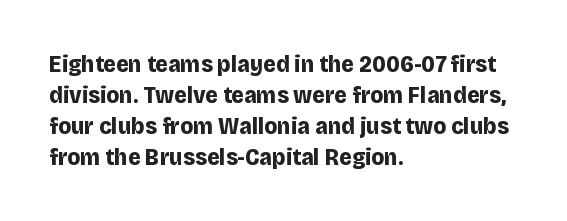
If you measured baseline to baseline, you'd find a middling distance. The specimen reads as upright at a glance. Glyph-to-glyph distance matches everyday printed text. Heavy, bold letterforms. Each row of text sits above clean, open space.
